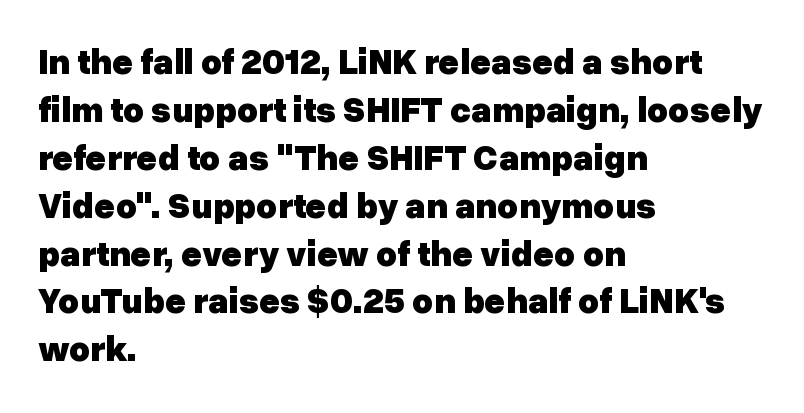
Q: Is the text bold? A: Yes.
Q: Is the text italic (slanted)? A: No, it is upright.
Q: Is the typeface a serif or a sans-serif typeface? A: Sans-serif.
Q: Is the text underlined? A: No.
Q: How is the paragraph aligned? A: Left-aligned.
Q: Is the spacing between letters normal or unusually wide? A: Normal.
Q: Is the spacing between lines tight, normal or loose? A: Normal.
Q: Width (condensed, normal, or wide)? A: Normal.
Q: Stroke contrast? A: Low.
Q: x-height? A: Medium.
Q: Monospaced? A: No.
